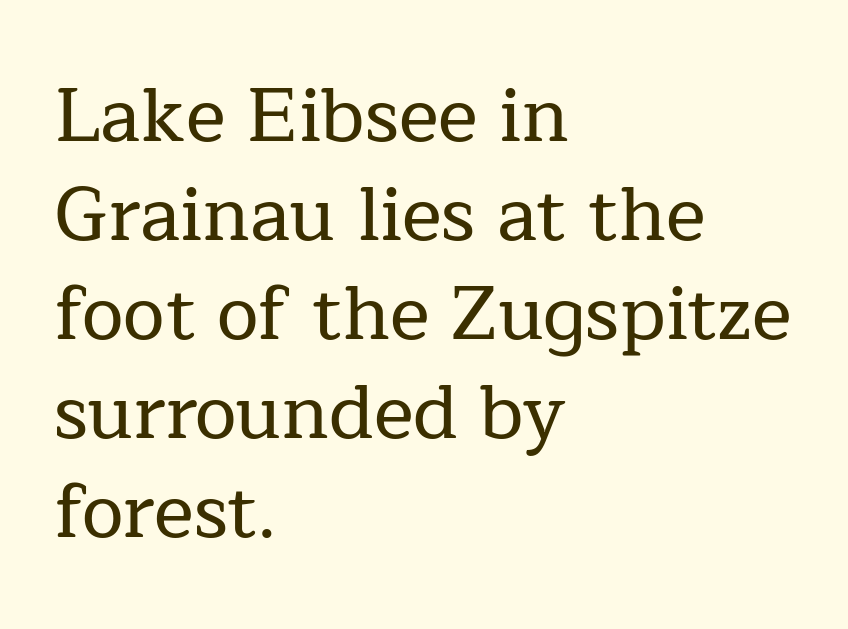
Q: Is the text italic (slanted)? A: No, it is upright.
Q: Is the typeface a serif or a sans-serif typeface? A: Serif.
Q: Is the text underlined? A: No.
Q: How is the paragraph aligned? A: Left-aligned.
Q: Is the spacing between letters normal or unusually wide? A: Normal.
Q: Is the spacing between lines tight, normal or loose? A: Normal.
Q: Width (condensed, normal, or wide)? A: Normal.
Q: Stroke contrast? A: Low.
Q: x-height? A: Medium.
Q: Monospaced? A: No.
